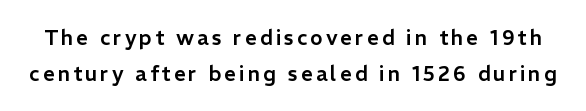
{"italic": "no", "underline": "no", "line_spacing": "normal", "line_spacing_ratio": 1.7, "glyph_px": 21}
